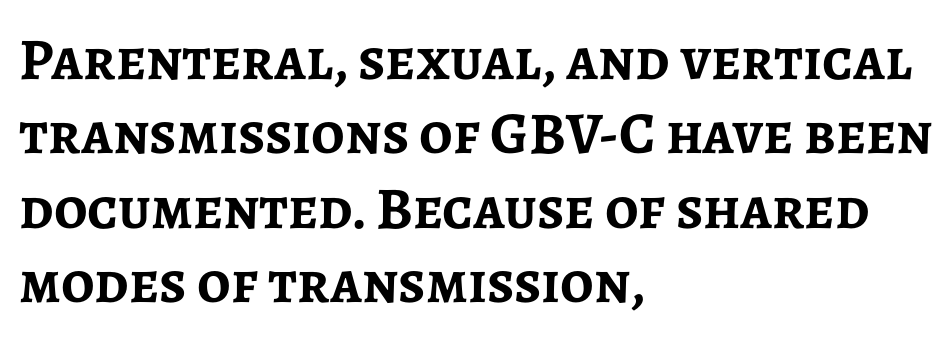
Typographically, this falls in the sans-serif category. The specimen reads as upright at a glance. Spacing verdict: proportional, widths tailored to each character. Underline: absent. The passage is arranged the way most books set body copy — flush left. This sample keeps an unexceptional amount of space between lines.
